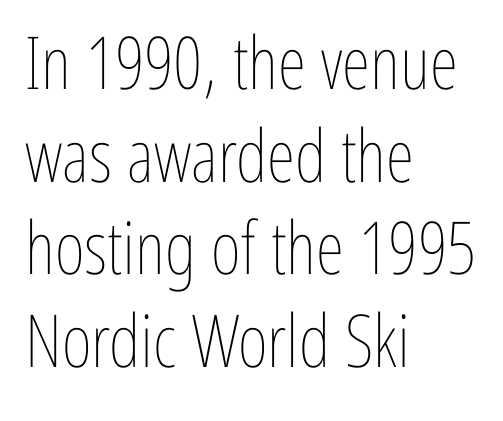
The passage shown has conventional tracking throughout. This is not heavy type; no bold has been used. Unmarked baselines from the first word to the last. Leftover space on each line is placed entirely after the last word.
